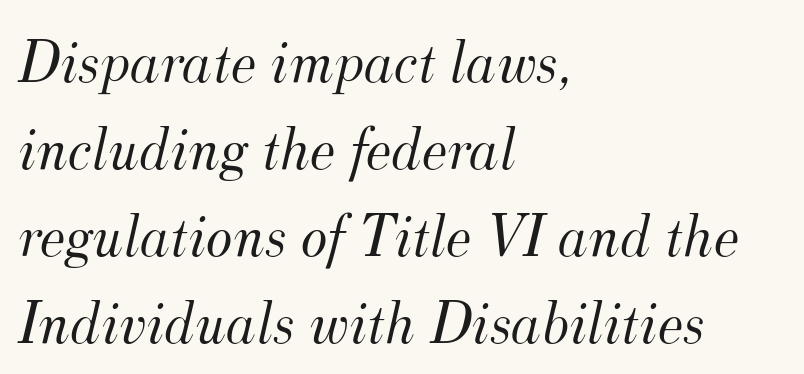
{"serif": "yes", "italic": "yes", "lean": "right", "slant_degrees": 12, "bold": "no", "weight": "light", "width": "normal", "stroke_contrast": "medium", "x_height": "small", "monospaced": "no", "underline": "no", "align": "left", "line_spacing": "normal", "line_spacing_ratio": 1.38, "letter_spacing": "normal", "letter_spacing_em": 0.0, "glyph_px": 63}
